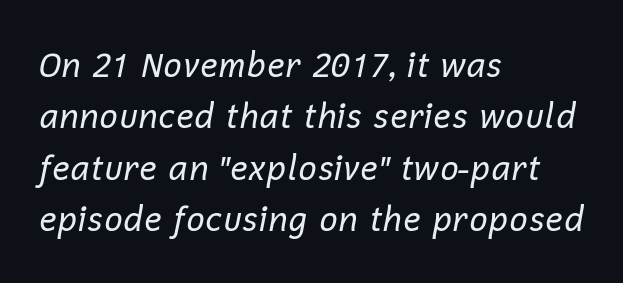
The image shows 33 px regular-weight type, italic (leaning right); set left-aligned, normal line spacing (1.56x), normal letter spacing, not underlined; low stroke contrast and a medium x-height.
